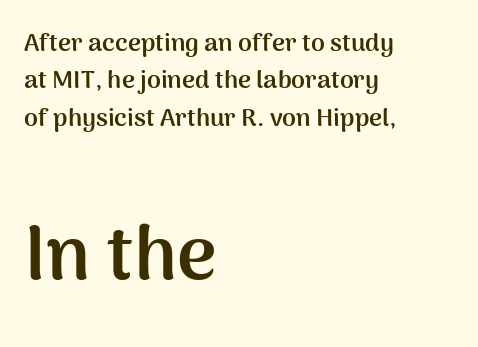
Letters rest on an invisible, unmarked baseline. Of the two passages, the one underneath uses the larger point size. Horizontal bands of white between lines are of average thickness. Glyph-to-glyph distance matches everyday printed text. Note the varied advance widths — an 'i' is clearly narrower than an 'm'.
